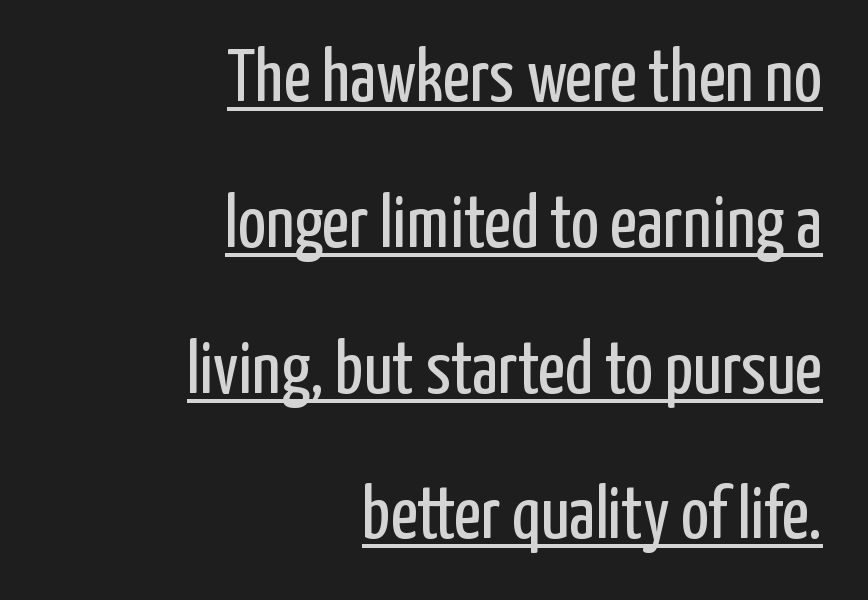
Q: Is the text bold? A: No.
Q: Is the text italic (slanted)? A: No, it is upright.
Q: Is the typeface a serif or a sans-serif typeface? A: Sans-serif.
Q: Is the text underlined? A: Yes.
Q: How is the paragraph aligned? A: Right-aligned.
Q: Is the spacing between letters normal or unusually wide? A: Normal.
Q: Is the spacing between lines tight, normal or loose? A: Loose.
Q: Width (condensed, normal, or wide)? A: Condensed.
Q: Stroke contrast? A: Low.
Q: x-height? A: Medium.
Q: Monospaced? A: No.
